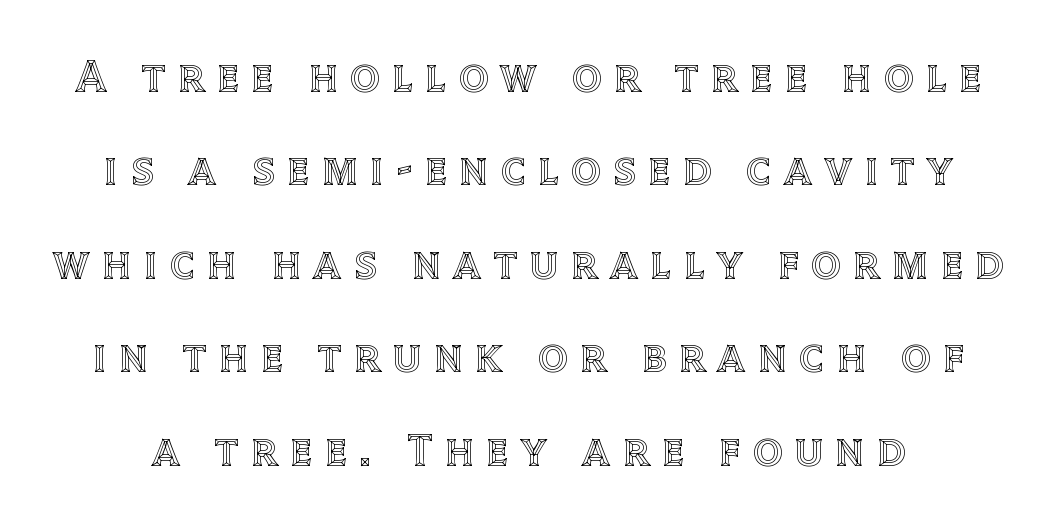
The image shows 46 px text type, upright; set loose line spacing (2.03x), unusually wide letter spacing (+0.27 em), not underlined; a large x-height.
